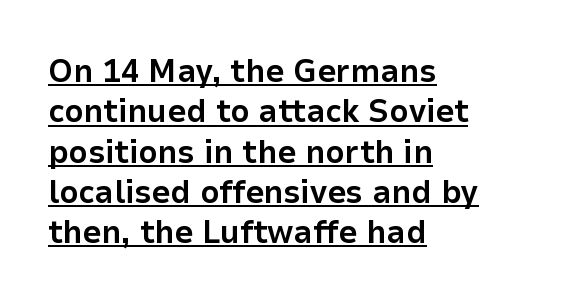
Honestly, the underline is the first thing you notice here. You could not count columns in this text — the font is proportionally spaced. Set as a true bold cut, around the 700 mark. Typeset ragged right — the left edge is the straight one.
